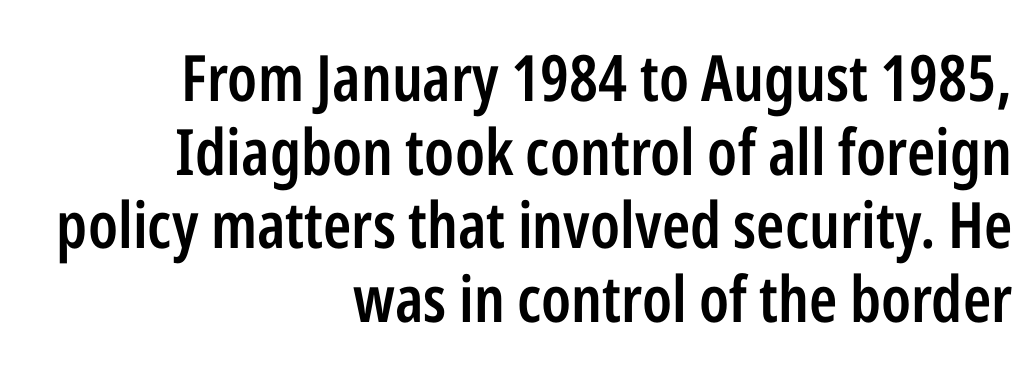
{"serif": "no", "italic": "no", "bold": "semi", "weight": "semibold", "width": "condensed", "stroke_contrast": "low", "x_height": "medium", "monospaced": "no", "underline": "no", "align": "right", "line_spacing": "tight", "line_spacing_ratio": 1.15, "letter_spacing": "normal", "letter_spacing_em": 0.0, "glyph_px": 64}
